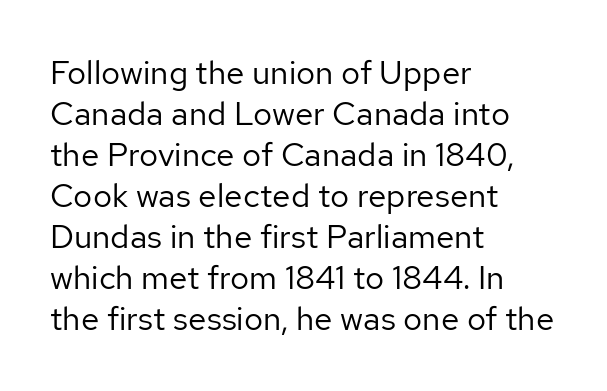
{"serif": "no", "italic": "no", "bold": "no", "weight": "regular", "width": "normal", "stroke_contrast": "low", "x_height": "medium", "monospaced": "no", "underline": "no", "align": "left", "line_spacing_ratio": 1.24, "letter_spacing": "normal", "letter_spacing_em": 0.0, "glyph_px": 33}
